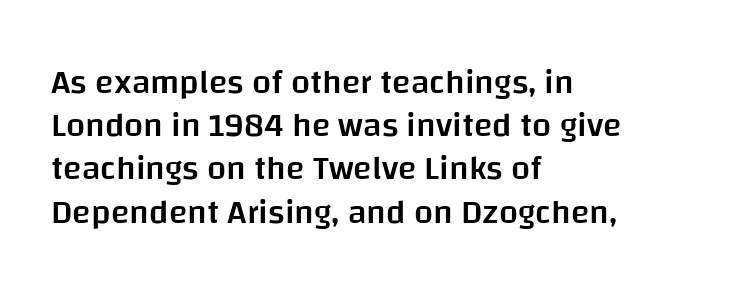
The image shows 34 px semibold sans-serif type, upright; set left-aligned, normal line spacing (1.27x), normal letter spacing, not underlined; low stroke contrast and a large x-height.
